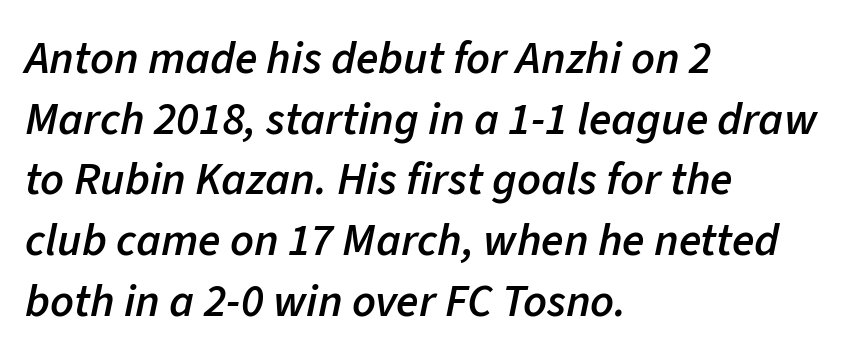
The image shows 46 px semibold type, italic (leaning right); set left-aligned, normal line spacing (1.32x), normal letter spacing, not underlined; low stroke contrast and a medium x-height.
